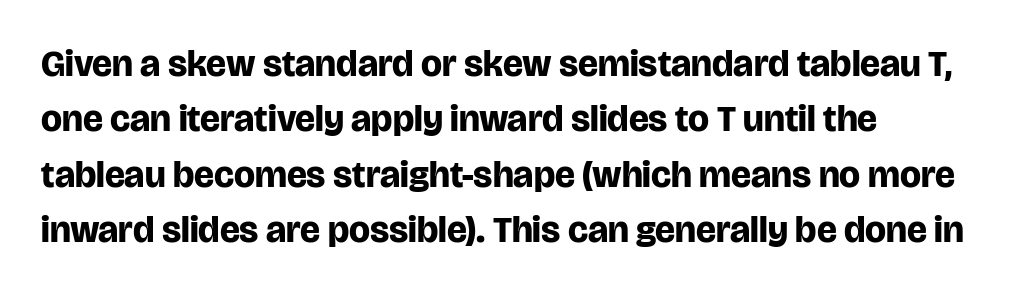
Q: Is the text bold? A: Yes.
Q: Is the text italic (slanted)? A: No, it is upright.
Q: Is the typeface a serif or a sans-serif typeface? A: Sans-serif.
Q: Is the text underlined? A: No.
Q: How is the paragraph aligned? A: Left-aligned.
Q: Is the spacing between letters normal or unusually wide? A: Normal.
Q: Is the spacing between lines tight, normal or loose? A: Normal.
Q: Width (condensed, normal, or wide)? A: Normal.
Q: Stroke contrast? A: Low.
Q: x-height? A: Large.
Q: Monospaced? A: No.
